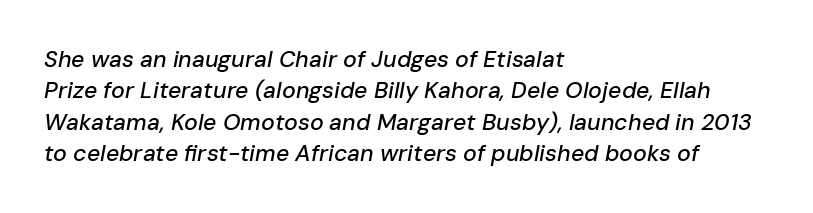
{"italic": "yes", "lean": "right", "slant_degrees": 10, "underline": "no", "align": "left", "line_spacing": "normal", "line_spacing_ratio": 1.36, "letter_spacing": "normal", "letter_spacing_em": 0.0, "glyph_px": 23}
